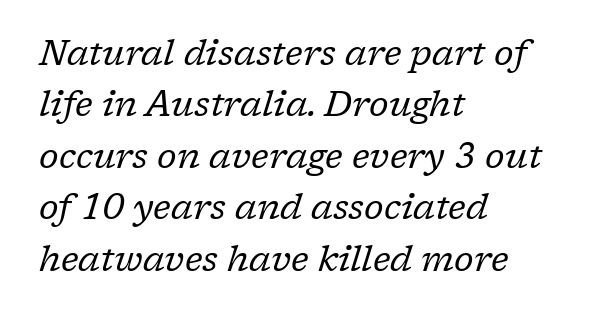
Q: Is the text bold? A: No.
Q: Is the text italic (slanted)? A: Yes, it leans right by about 17 degrees.
Q: Is the typeface a serif or a sans-serif typeface? A: Serif.
Q: Is the text underlined? A: No.
Q: How is the paragraph aligned? A: Left-aligned.
Q: Is the spacing between letters normal or unusually wide? A: Normal.
Q: Is the spacing between lines tight, normal or loose? A: Normal.
Q: Width (condensed, normal, or wide)? A: Normal.
Q: Stroke contrast? A: Low.
Q: x-height? A: Medium.
Q: Monospaced? A: No.
